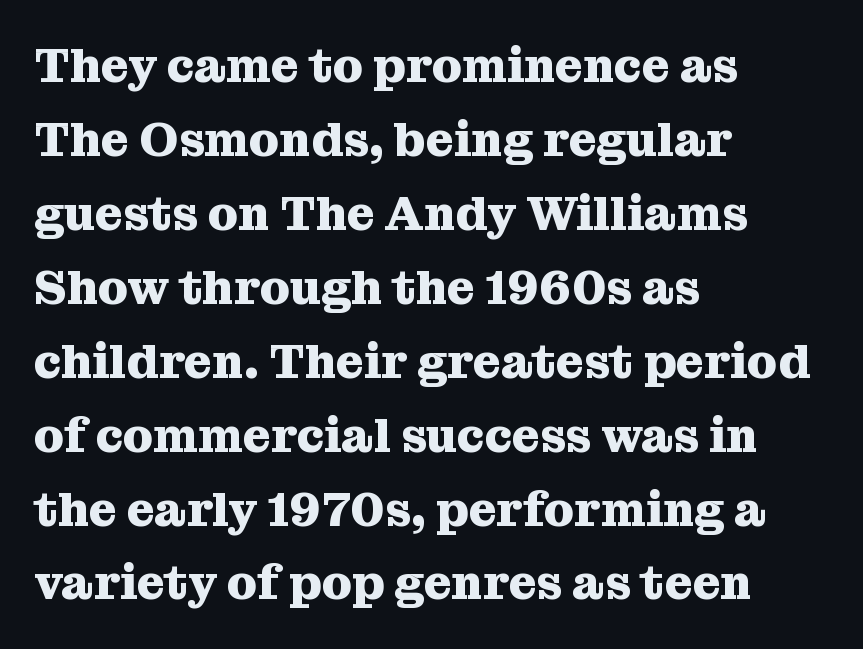
The image shows 48 px heavy serif type, upright; set left-aligned, normal line spacing (1.54x), normal letter spacing, not underlined; medium stroke contrast and a medium x-height.
